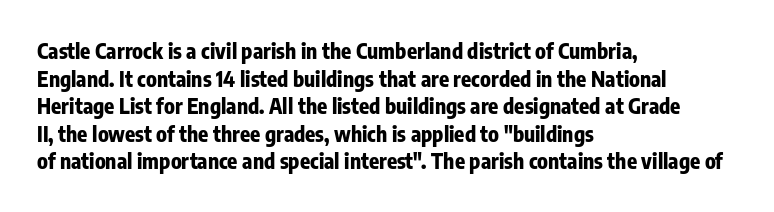
Normally led — the rows are evenly, conventionally spaced. Caption: standard tracking, unaltered. Check the space under the baseline: it is left empty. This sample is left-justified, so line endings fall wherever the words run out. These lines were composed using upright roman letters.
